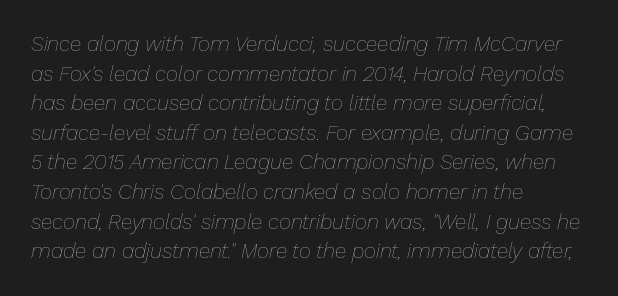
{"italic": "yes", "lean": "right", "slant_degrees": 13, "bold": "no", "underline": "no", "align": "left", "line_spacing": "normal", "line_spacing_ratio": 1.41, "letter_spacing": "normal", "letter_spacing_em": 0.0, "glyph_px": 21}
